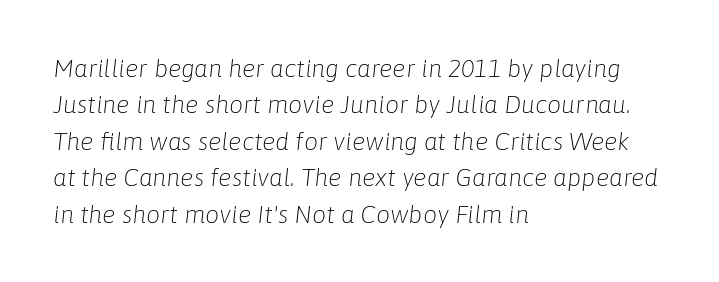
{"italic": "yes", "lean": "right", "slant_degrees": 6, "bold": "no", "underline": "no", "align": "left", "line_spacing": "normal", "line_spacing_ratio": 1.46, "letter_spacing": "normal", "letter_spacing_em": 0.0, "glyph_px": 25}
